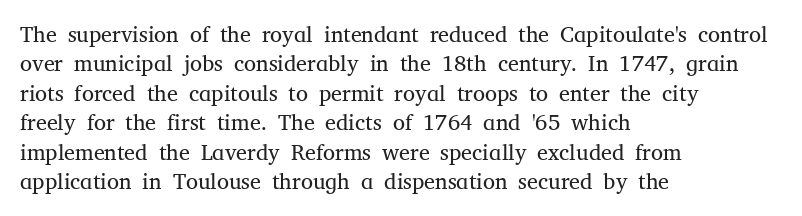
Q: Is the text bold? A: No.
Q: Is the text italic (slanted)? A: No, it is upright.
Q: Is the text underlined? A: No.
Q: How is the paragraph aligned? A: Left-aligned.
Q: Is the spacing between letters normal or unusually wide? A: Normal.
Q: Is the spacing between lines tight, normal or loose? A: Normal.
